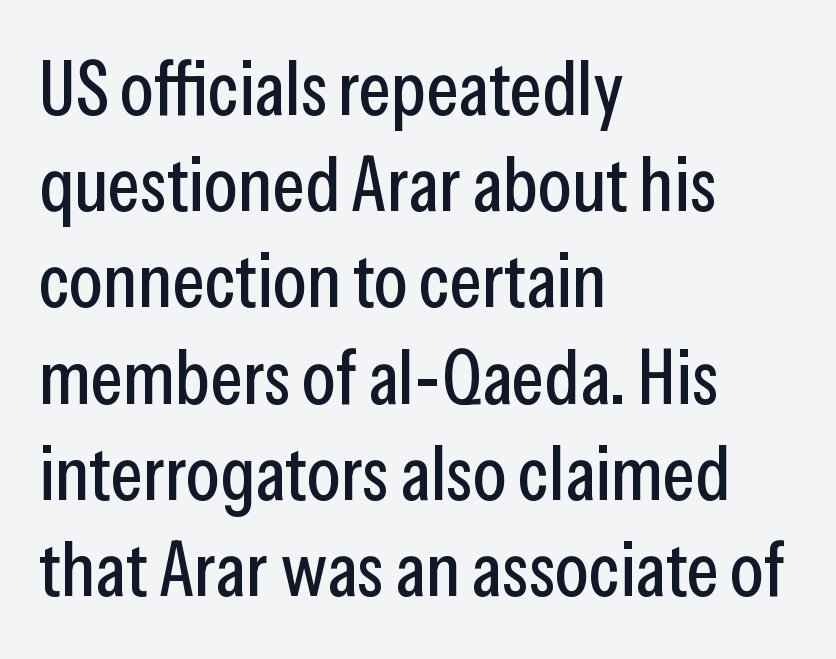
The string is rendered with underlining switched off. Evenly set lines give the paragraph a standard silhouette. Look at the tracking — it's just the regular setting, nothing added. Posture: straight, roman, zero tilt. Layout note: lines flush left.
